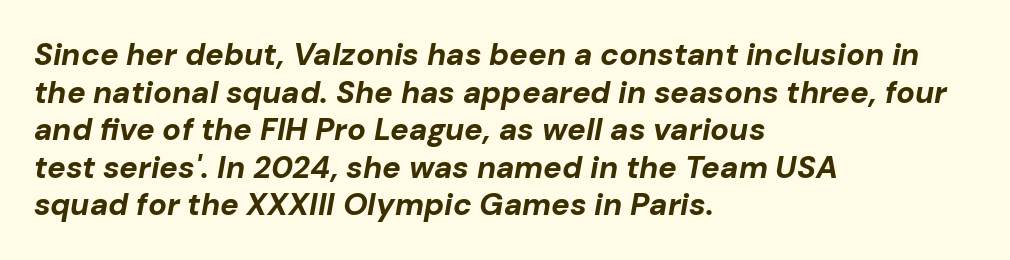
{"italic": "yes", "lean": "right", "slant_degrees": 10, "bold": "yes", "weight": "bold", "width": "normal", "stroke_contrast": "low", "x_height": "medium", "monospaced": "no", "underline": "no", "align": "left", "line_spacing_ratio": 1.21, "letter_spacing": "normal", "letter_spacing_em": 0.0, "glyph_px": 31}
